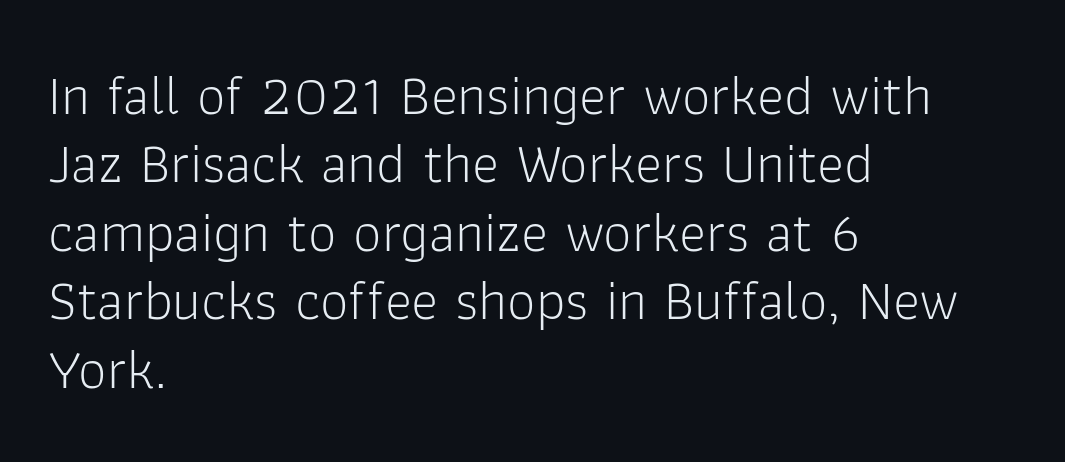
{"serif": "no", "italic": "no", "bold": "no", "weight": "light", "width": "normal", "stroke_contrast": "low", "x_height": "medium", "monospaced": "no", "underline": "no", "align": "left", "line_spacing_ratio": 1.2, "letter_spacing": "normal", "letter_spacing_em": 0.0, "glyph_px": 57}
